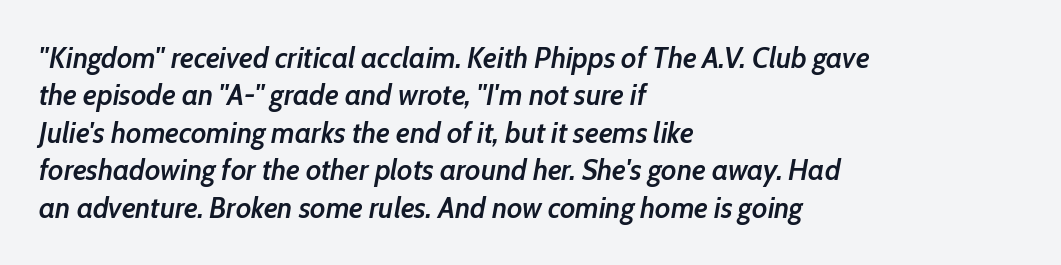
{"italic": "yes", "lean": "right", "slant_degrees": 10, "bold": "semi", "weight": "semibold", "width": "condensed", "stroke_contrast": "low", "x_height": "medium", "monospaced": "no", "underline": "no", "align": "left", "line_spacing": "normal", "line_spacing_ratio": 1.25, "letter_spacing": "normal", "letter_spacing_em": 0.0, "glyph_px": 30}
